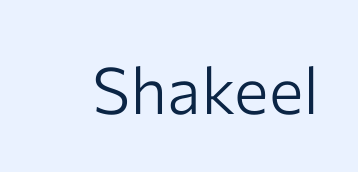
Q: Is the text bold? A: No.
Q: Is the text italic (slanted)? A: No, it is upright.
Q: Is the typeface a serif or a sans-serif typeface? A: Sans-serif.
Q: Is the text underlined? A: No.
Q: Is the spacing between letters normal or unusually wide? A: Normal.
Q: Width (condensed, normal, or wide)? A: Normal.
Q: Stroke contrast? A: Low.
Q: x-height? A: Medium.
Q: Monospaced? A: No.
